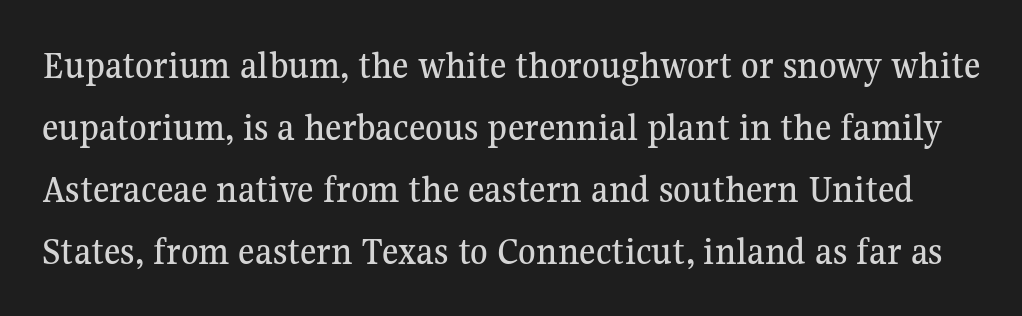
Q: Is the text italic (slanted)? A: No, it is upright.
Q: Is the typeface a serif or a sans-serif typeface? A: Serif.
Q: Is the text underlined? A: No.
Q: Is the spacing between letters normal or unusually wide? A: Normal.
Q: Is the spacing between lines tight, normal or loose? A: Normal.
Q: Width (condensed, normal, or wide)? A: Normal.
Q: Stroke contrast? A: Medium.
Q: x-height? A: Medium.
Q: Monospaced? A: No.
